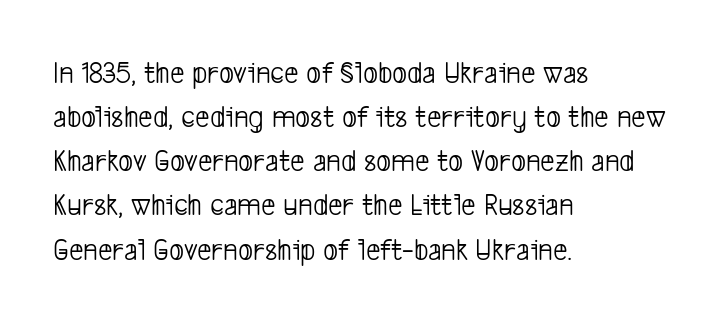
Q: Is the text bold? A: No.
Q: Is the typeface a serif or a sans-serif typeface? A: Sans-serif.
Q: Is the text underlined? A: No.
Q: How is the paragraph aligned? A: Left-aligned.
Q: Is the spacing between letters normal or unusually wide? A: Normal.
Q: Is the spacing between lines tight, normal or loose? A: Normal.
Q: Width (condensed, normal, or wide)? A: Condensed.
Q: Stroke contrast? A: Low.
Q: x-height? A: Medium.
Q: Monospaced? A: No.
